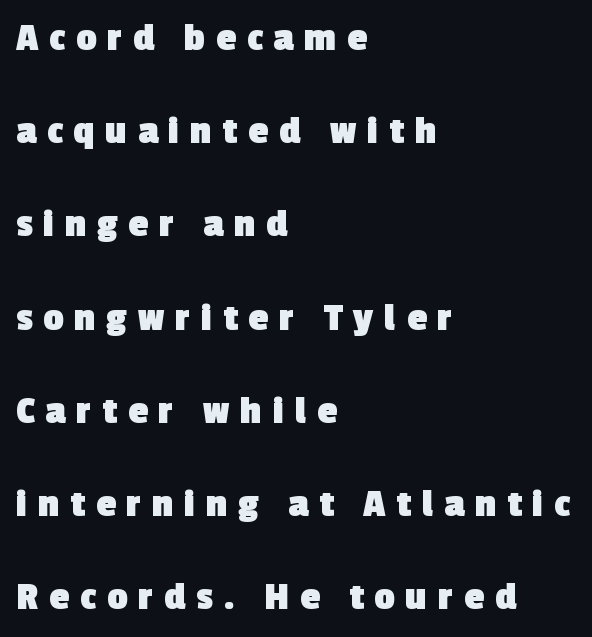
Proportional: the letters do not fall into vertical columns. Rows of type keep a wide berth in the vertical direction. The glyphs have the mass of a bold cut. The face used here is rendered with a markedly widened letterfit.
